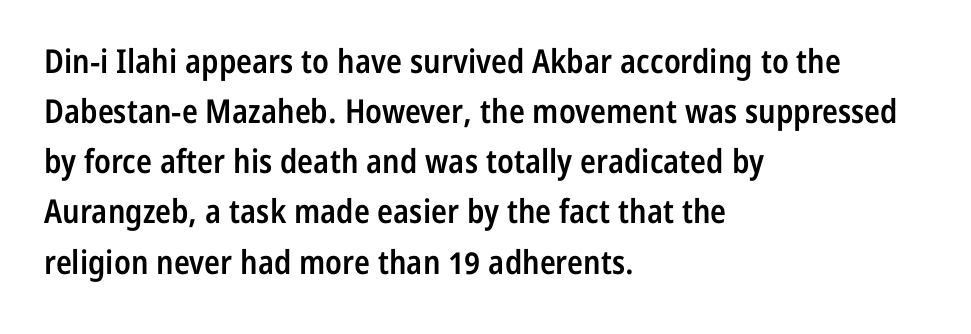
{"serif": "no", "italic": "no", "bold": "semi", "weight": "semibold", "width": "condensed", "stroke_contrast": "low", "x_height": "medium", "monospaced": "no", "underline": "no", "align": "left", "line_spacing": "normal", "line_spacing_ratio": 1.52, "letter_spacing": "normal", "letter_spacing_em": 0.0, "glyph_px": 33}
